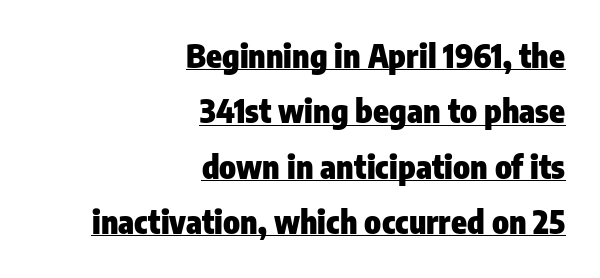
Q: Is the text bold? A: Yes.
Q: Is the text italic (slanted)? A: No, it is upright.
Q: Is the typeface a serif or a sans-serif typeface? A: Sans-serif.
Q: Is the text underlined? A: Yes.
Q: How is the paragraph aligned? A: Right-aligned.
Q: Is the spacing between letters normal or unusually wide? A: Normal.
Q: Width (condensed, normal, or wide)? A: Condensed.
Q: Stroke contrast? A: Low.
Q: x-height? A: Medium.
Q: Monospaced? A: No.
